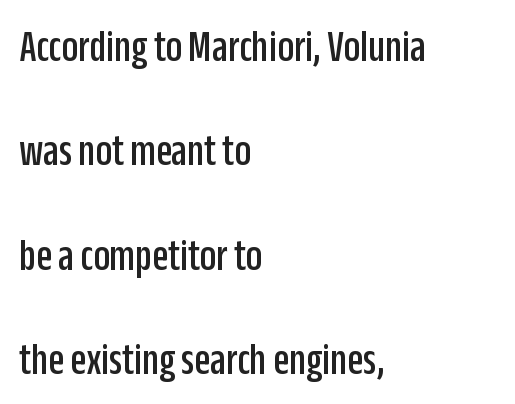
Descender tails drop into unmarked territory. The designer went with a sans here, leaving each stem footless. Ascenders rise straight up at ninety degrees. The gaps between neighbouring characters are ordinary and unremarkable. The rendering anchors every line to the left-hand side.
